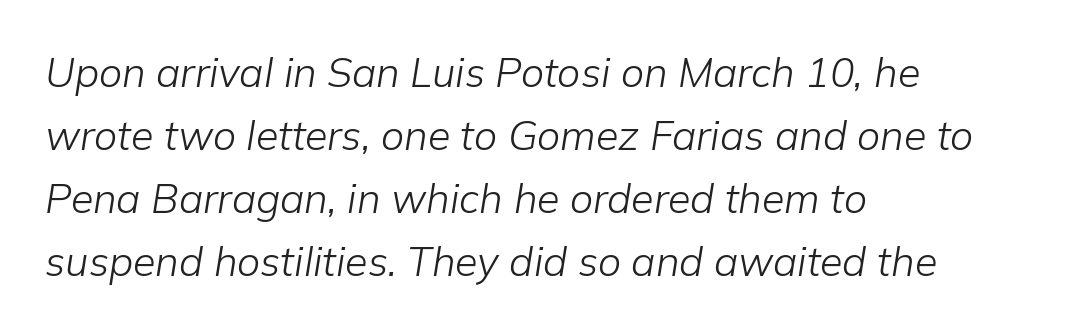
Posture: slanted. Line starts are locked; line ends wander. Reading down the column, the eye jumps a familiar distance to each next line. This sample has the flowing, uneven cadence of proportional lettering. The letters look calm and open, with moderate or lighter stems.
